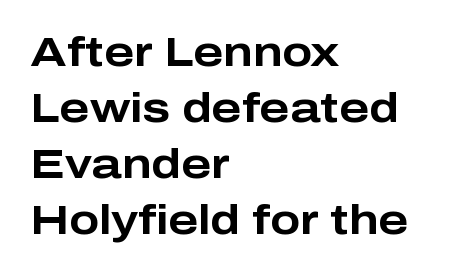
{"serif": "no", "italic": "no", "bold": "yes", "weight": "bold", "width": "wide", "stroke_contrast": "low", "x_height": "medium", "monospaced": "no", "underline": "no", "align": "left", "line_spacing": "normal", "line_spacing_ratio": 1.4, "letter_spacing": "normal", "letter_spacing_em": 0.0, "glyph_px": 40}
